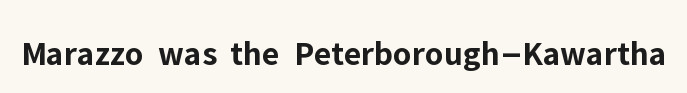
Q: Is the text bold? A: Yes.
Q: Is the text italic (slanted)? A: No, it is upright.
Q: Is the typeface a serif or a sans-serif typeface? A: Sans-serif.
Q: Is the text underlined? A: No.
Q: Is the spacing between letters normal or unusually wide? A: Normal.
Q: Width (condensed, normal, or wide)? A: Normal.
Q: Stroke contrast? A: Low.
Q: x-height? A: Medium.
Q: Monospaced? A: No.
